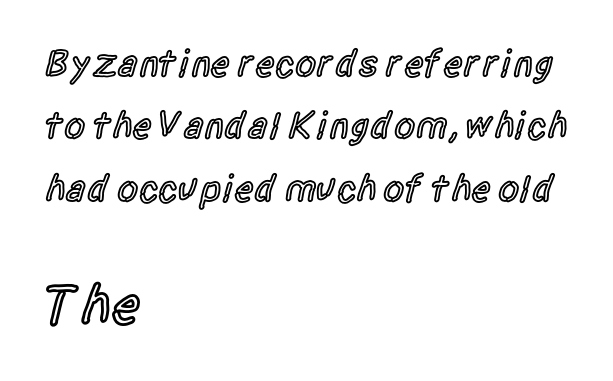
{"serif": "no", "bold": "semi", "weight": "semibold", "width": "condensed", "x_height": "large", "monospaced": "no", "underline": "no", "align": "left", "line_spacing": "normal", "line_spacing_ratio": 1.64, "letter_spacing": "normal", "letter_spacing_em": 0.0, "larger_block": "second", "size_ratio": 1.5, "glyph_px": 57}
